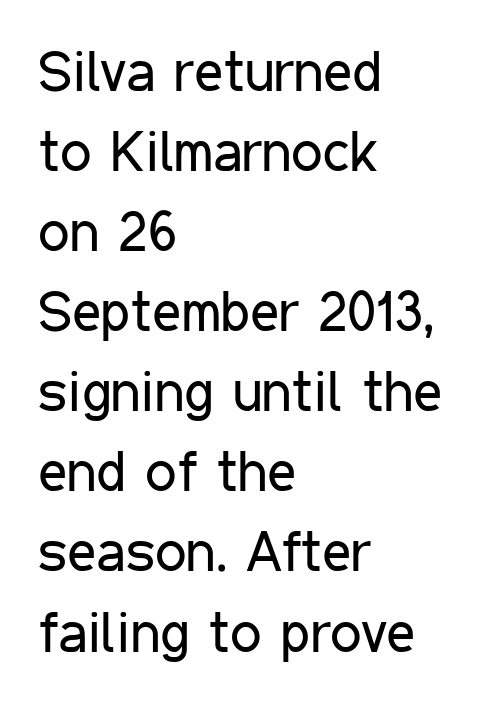
The image shows 56 px regular-weight, condensed sans-serif type, upright; set left-aligned, normal line spacing (1.43x), normal letter spacing, not underlined; low stroke contrast and a medium x-height.
